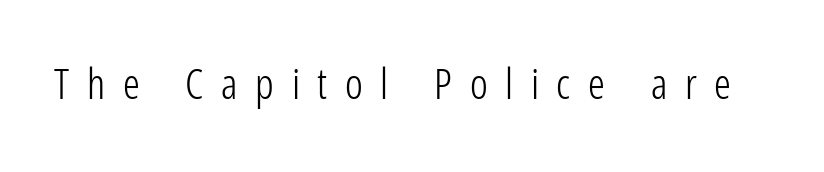
{"serif": "no", "italic": "no", "bold": "no", "weight": "light", "width": "condensed", "stroke_contrast": "low", "x_height": "medium", "monospaced": "no", "underline": "no", "letter_spacing": "wide", "letter_spacing_em": 0.42, "glyph_px": 42}
